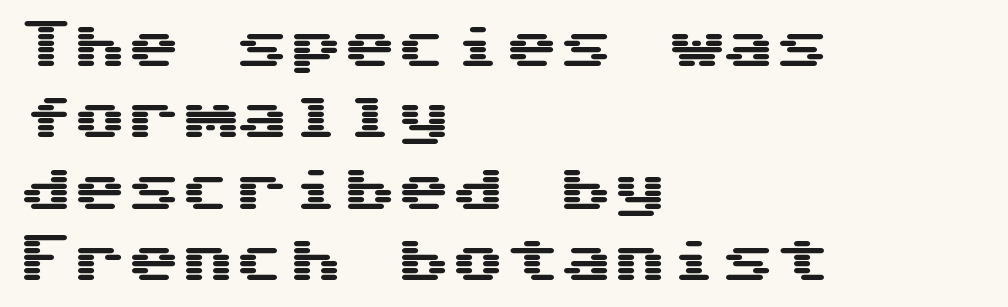
The image shows 54 px wide sans-serif type, upright; set left-aligned, normal line spacing (1.32x), normal letter spacing, not underlined; medium stroke contrast and a medium x-height.
